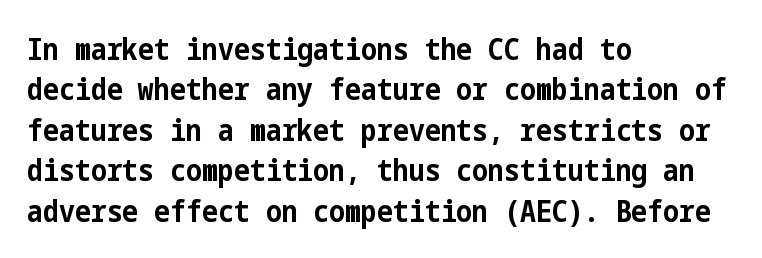
Words appear dense and cohesive because spacing is normal. Every character sits straight up, as roman type does. Honestly, the row spacing looks completely unremarkable. The passage is arranged the way most books set body copy — flush left.
